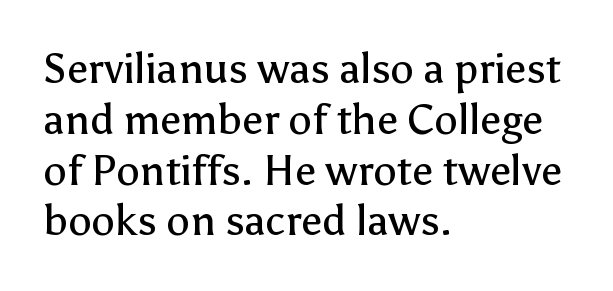
Letters rest on an invisible, unmarked baseline. On a weight scale, this lands at 450 or below. Here the designer chose a conventional face with non-uniform glyph widths. A classic flush-left, rag-right setting is used for this passage. Type style note: lacks serifs.
